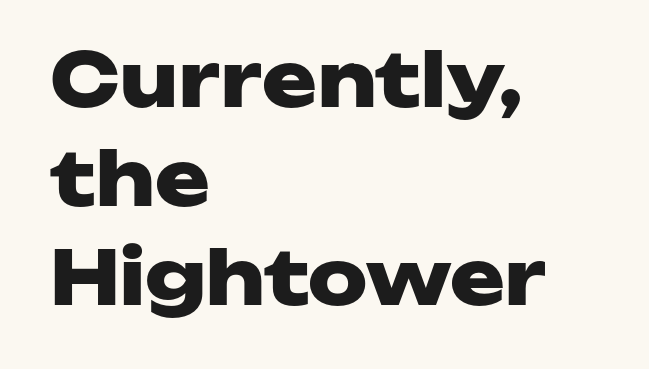
In CSS terms this would be text-align: left. Has an underline been added? It has not. Thick stems and heavy bowls — unmistakably bold. It's the straight-up-and-down kind of type. Nothing unusual about the tracking: characters are spaced as the font intends. This sample has the flowing, uneven cadence of proportional lettering.
